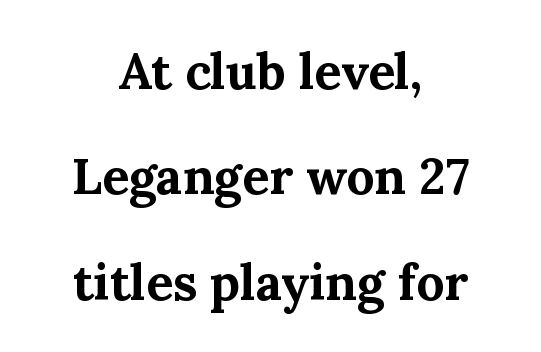
Q: Is the text bold? A: Yes.
Q: Is the text italic (slanted)? A: No, it is upright.
Q: Is the typeface a serif or a sans-serif typeface? A: Serif.
Q: Is the text underlined? A: No.
Q: How is the paragraph aligned? A: Centered.
Q: Is the spacing between letters normal or unusually wide? A: Normal.
Q: Is the spacing between lines tight, normal or loose? A: Loose.
Q: Width (condensed, normal, or wide)? A: Normal.
Q: Stroke contrast? A: Medium.
Q: x-height? A: Medium.
Q: Monospaced? A: No.
